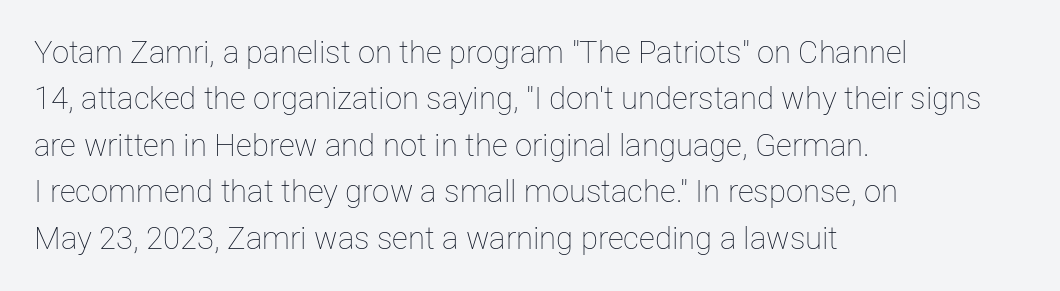
{"italic": "no", "bold": "no", "weight": "thin", "width": "normal", "stroke_contrast": "low", "x_height": "medium", "monospaced": "no", "underline": "no", "align": "left", "line_spacing": "normal", "line_spacing_ratio": 1.5, "letter_spacing": "normal", "letter_spacing_em": 0.0, "glyph_px": 31}
